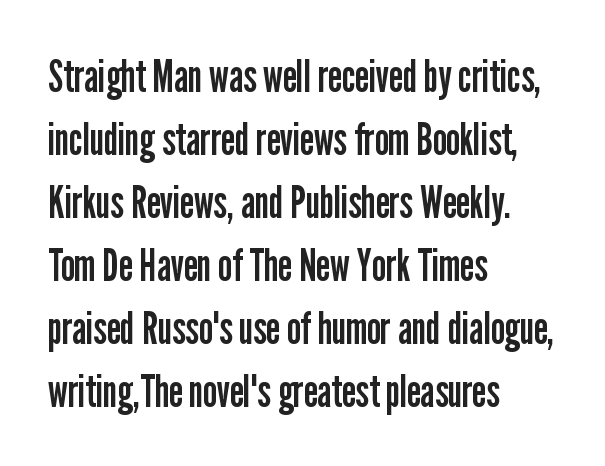
Typographically, this falls in the sans-serif category. Each letter keeps its own natural width here, so spacing adapts to shape. No extra tracking has been applied to these lines. Evenly set lines give the paragraph a standard silhouette. Descender tails drop into unmarked territory.
